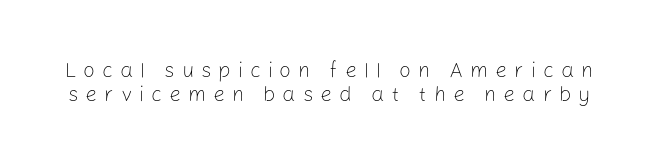
{"italic": "no", "bold": "no", "underline": "no", "line_spacing": "tight", "line_spacing_ratio": 1.13, "letter_spacing": "wide", "letter_spacing_em": 0.33, "glyph_px": 21}
